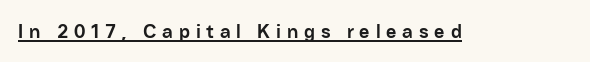
Students, note that the glyphs here are deliberately spaced far apart. This rendering features underlined lettering. Plenty of ink on the page — the face is bold. Every stem runs plumb, perpendicular to the baseline.
